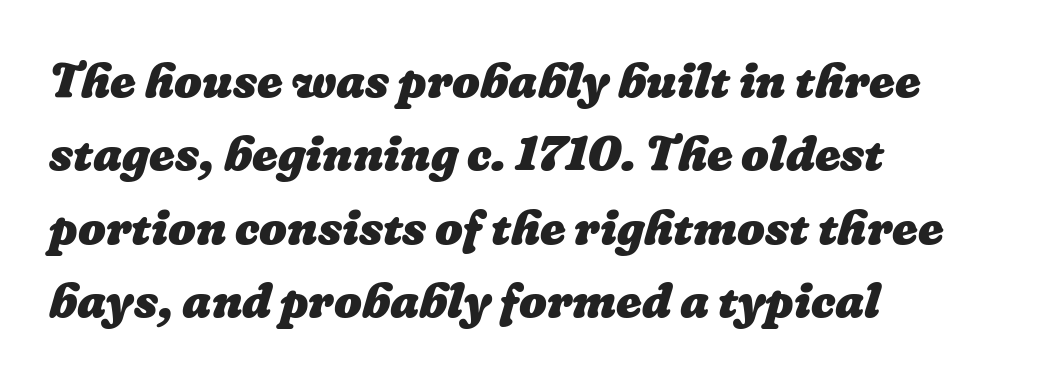
{"bold": "yes", "weight": "heavy", "width": "normal", "stroke_contrast": "low", "x_height": "medium", "monospaced": "no", "underline": "no", "align": "left", "line_spacing": "normal", "line_spacing_ratio": 1.5, "letter_spacing": "normal", "letter_spacing_em": 0.0, "glyph_px": 49}
